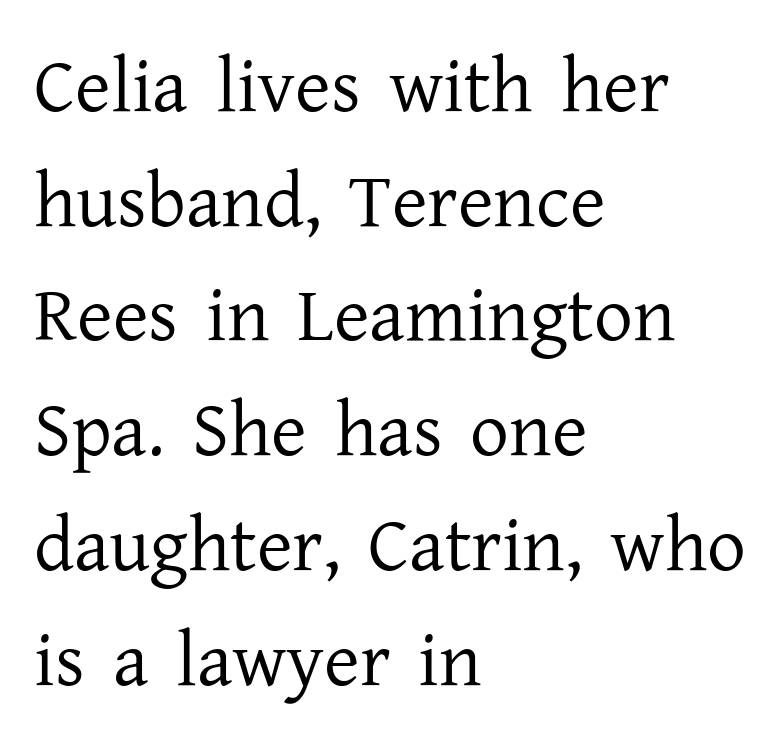
The image shows 77 px regular-weight serif type, upright; set left-aligned, normal line spacing (1.49x), normal letter spacing, not underlined; low stroke contrast and a medium x-height.
